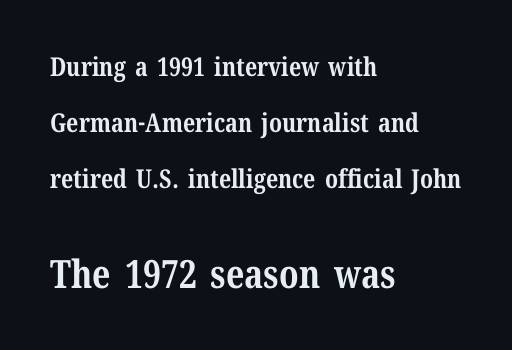
Note: smaller setting up top, larger setting below. You could not count columns in this text — the font is proportionally spaced. The lettering holds an erect, upright posture throughout. The typesetting leans heavy: a genuine bold.
